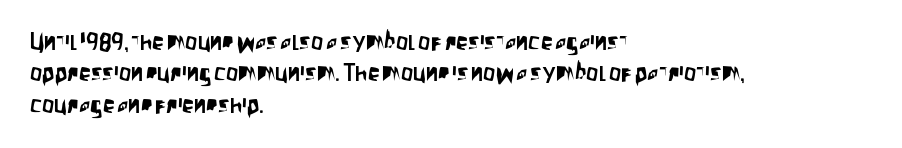
Here the glyphs are tracked normally, forming tight word shapes. Type without underlining. A roman cut, with each character standing at attention. A classic flush-left, rag-right setting is used for this passage.
